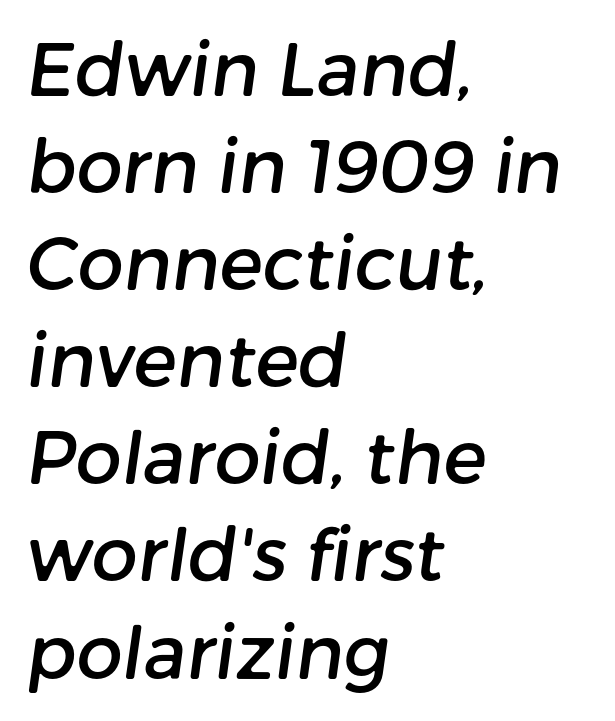
In terms of letterform style, serifs are entirely absent. Evenly set lines give the paragraph a standard silhouette. There is no visible air inserted between adjacent glyphs. The face used here is proportionally spaced, like ordinary book or web type.
